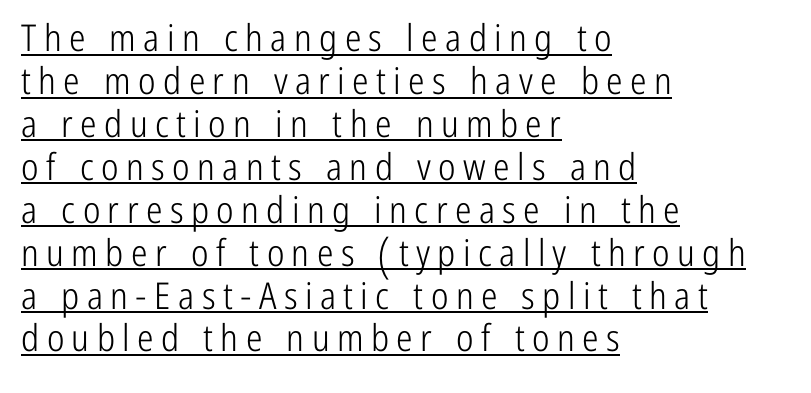
{"serif": "no", "italic": "no", "bold": "no", "weight": "light", "width": "condensed", "stroke_contrast": "low", "x_height": "medium", "monospaced": "no", "underline": "yes", "align": "left", "line_spacing_ratio": 1.16, "letter_spacing": "wide", "letter_spacing_em": 0.2, "glyph_px": 37}
